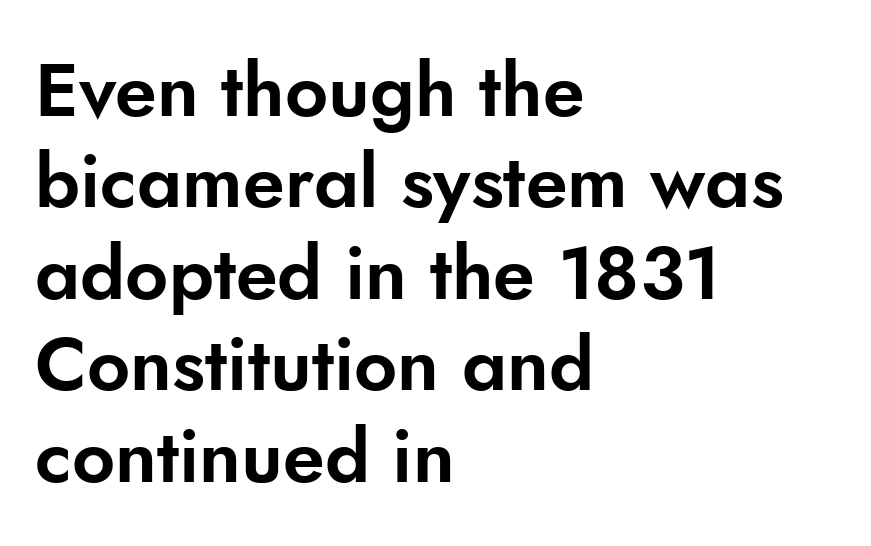
These lines are rendered in a variable-pitch font. This rendering features lettering with no underline. Letterform terminals end flat and unadorned throughout the passage. The typesetter chose a ragged-right arrangement here. Posture: upright roman.
